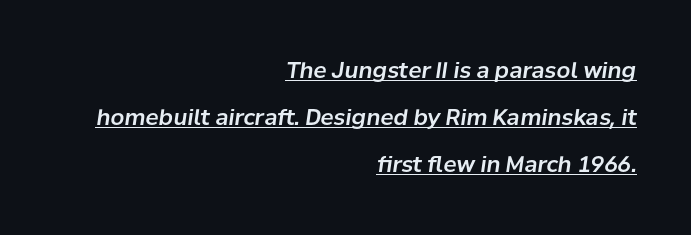
The image shows 22 px text type, italic (leaning right); set right-aligned, loose line spacing (2.14x), normal letter spacing, underlined.
